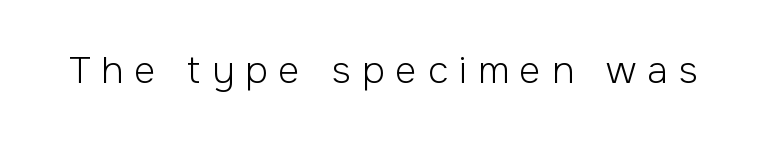
{"serif": "no", "italic": "no", "bold": "no", "weight": "light", "width": "normal", "stroke_contrast": "low", "x_height": "medium", "monospaced": "no", "underline": "no", "letter_spacing": "wide", "letter_spacing_em": 0.3, "glyph_px": 37}
